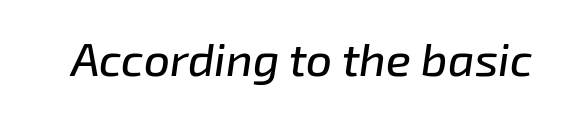
{"italic": "yes", "lean": "right", "slant_degrees": 8, "width": "normal", "stroke_contrast": "low", "x_height": "medium", "monospaced": "no", "underline": "no", "letter_spacing": "normal", "letter_spacing_em": 0.0, "glyph_px": 46}
